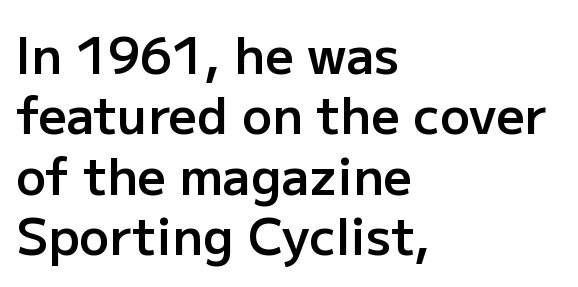
The image shows 50 px semibold sans-serif type, upright; set left-aligned, line spacing 1.21x, normal letter spacing, not underlined; low stroke contrast and a medium x-height.
